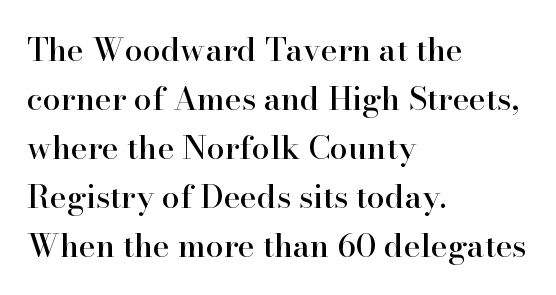
Q: Is the text italic (slanted)? A: No, it is upright.
Q: Is the typeface a serif or a sans-serif typeface? A: Serif.
Q: Is the text underlined? A: No.
Q: How is the paragraph aligned? A: Left-aligned.
Q: Is the spacing between letters normal or unusually wide? A: Normal.
Q: Is the spacing between lines tight, normal or loose? A: Normal.
Q: Width (condensed, normal, or wide)? A: Normal.
Q: Stroke contrast? A: High.
Q: x-height? A: Small.
Q: Monospaced? A: No.
